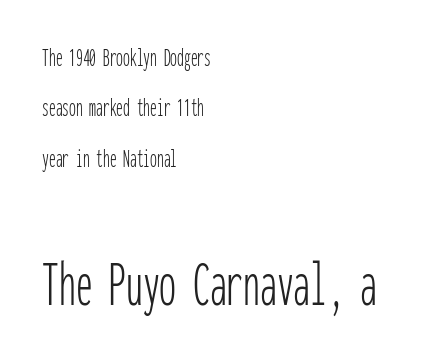
Q: Is the text bold? A: No.
Q: Is the text italic (slanted)? A: No, it is upright.
Q: Is the typeface a serif or a sans-serif typeface? A: Sans-serif.
Q: Is the text underlined? A: No.
Q: How is the paragraph aligned? A: Left-aligned.
Q: Is the spacing between letters normal or unusually wide? A: Normal.
Q: Which block of text is set in a larger size, the first (top) or the second (bottom)? A: The second (bottom) one.
Q: Width (condensed, normal, or wide)? A: Condensed.
Q: Stroke contrast? A: Low.
Q: x-height? A: Medium.
Q: Monospaced? A: Yes.
